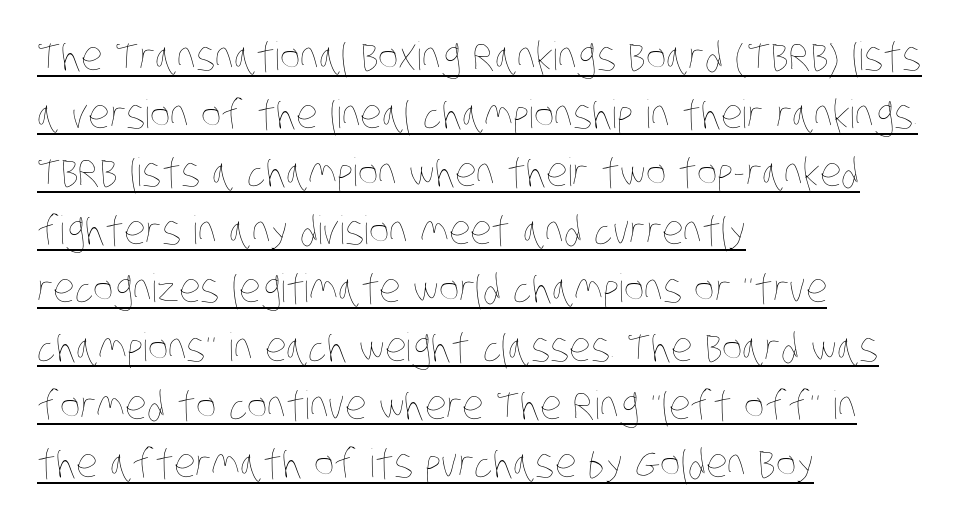
{"bold": "no", "weight": "thin", "width": "condensed", "stroke_contrast": "low", "x_height": "large", "monospaced": "no", "underline": "yes", "align": "left", "line_spacing": "normal", "line_spacing_ratio": 1.49, "letter_spacing": "normal", "letter_spacing_em": 0.0, "glyph_px": 39}
